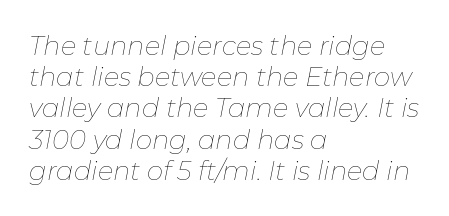
The image shows 26 px text type, italic (leaning right); set left-aligned, line spacing 1.2x, normal letter spacing, not underlined.
